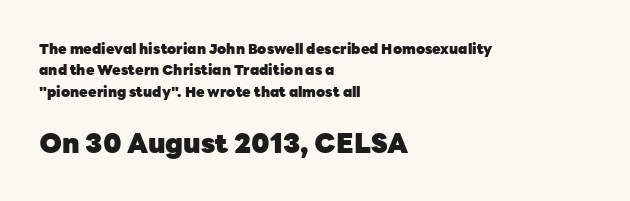
The image shows 27 px bold type, upright; set left-aligned, normal line spacing (1.52x), normal letter spacing, not underlined; the second (bottom) block is 1.93x larger.
